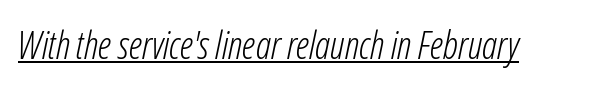
{"italic": "yes", "lean": "right", "slant_degrees": 12, "bold": "no", "weight": "light", "width": "condensed", "stroke_contrast": "low", "x_height": "medium", "monospaced": "no", "underline": "yes", "letter_spacing": "normal", "letter_spacing_em": 0.0, "glyph_px": 38}
